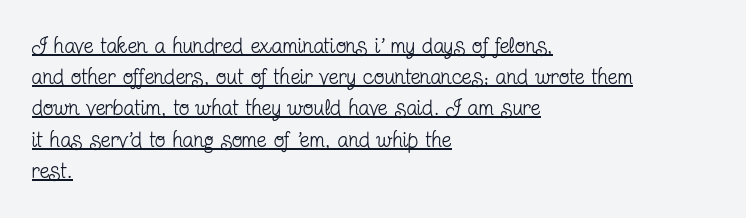
Q: Is the text bold? A: No.
Q: Is the text italic (slanted)? A: No, it is upright.
Q: Is the text underlined? A: Yes.
Q: How is the paragraph aligned? A: Left-aligned.
Q: Is the spacing between letters normal or unusually wide? A: Normal.
Q: Is the spacing between lines tight, normal or loose? A: Normal.
